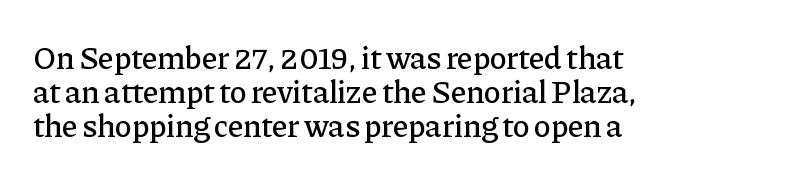
The line-height multiplier appears low, near solid setting. Each letter keeps its own natural width here, so spacing adapts to shape. The lettering stays uniformly vertical, giving the passage a roman look. Between one letter and the next there's only the usual sliver of space. The letters carry serifs — small finishing strokes at the ends of their stems.
